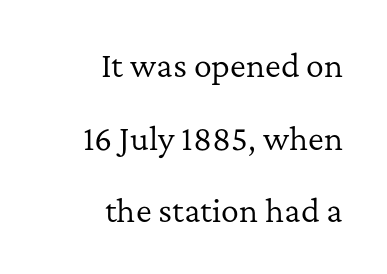
The image shows 30 px regular-weight serif type, upright; set right-aligned, loose line spacing (2.42x), normal letter spacing, not underlined; low stroke contrast and a medium x-height.
